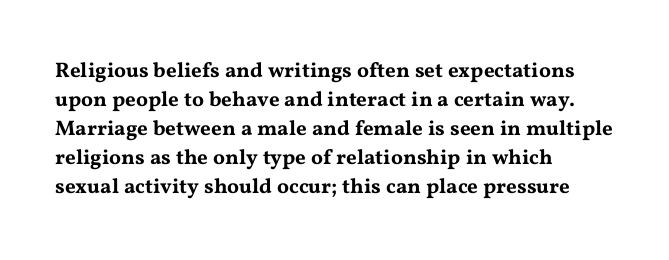
{"italic": "no", "underline": "no", "align": "left", "line_spacing": "normal", "line_spacing_ratio": 1.38, "letter_spacing": "normal", "letter_spacing_em": 0.0, "glyph_px": 21}
